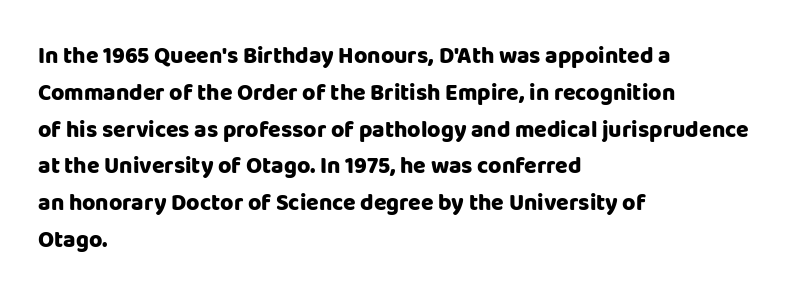
{"italic": "no", "bold": "yes", "underline": "no", "align": "left", "line_spacing": "normal", "line_spacing_ratio": 1.6, "letter_spacing": "normal", "letter_spacing_em": 0.0, "glyph_px": 23}
